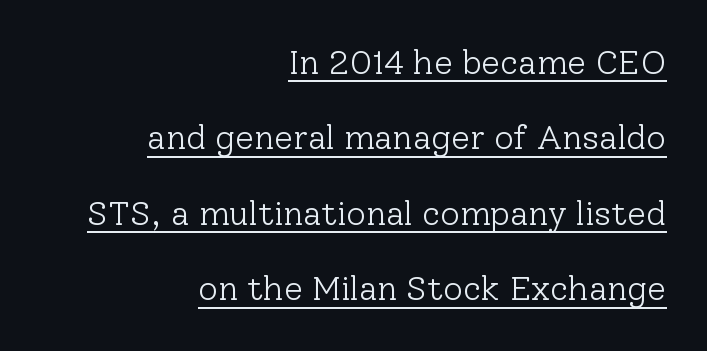
Nothing unusual about the tracking: characters are spaced as the font intends. A student would call this right alignment; a typographer would say flush right, rag left. Unlike italic type, these characters show no tilt at all. The passage shown is not bold in any degree. This rendering features underlined lettering.
